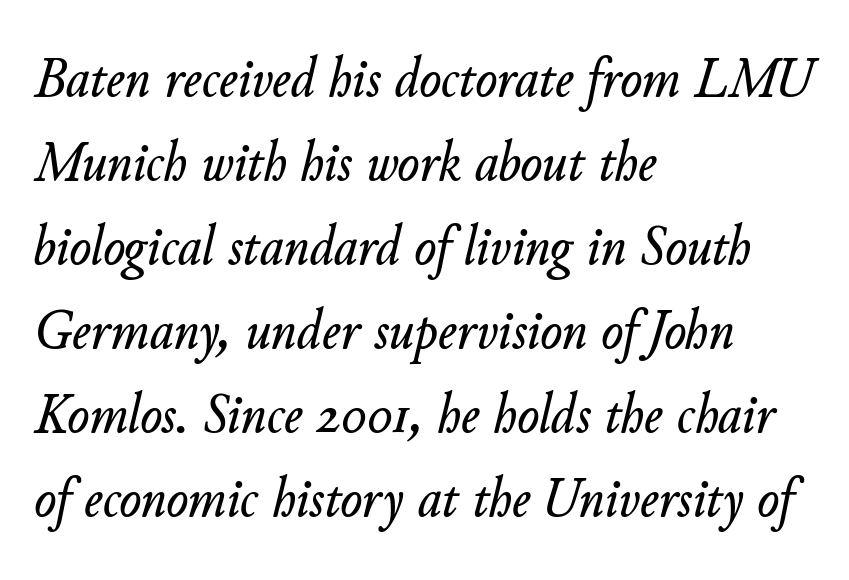
{"italic": "yes", "lean": "right", "slant_degrees": 11, "width": "normal", "stroke_contrast": "low", "x_height": "small", "monospaced": "no", "underline": "no", "align": "left", "line_spacing": "normal", "line_spacing_ratio": 1.45, "letter_spacing": "normal", "letter_spacing_em": 0.0, "glyph_px": 58}
